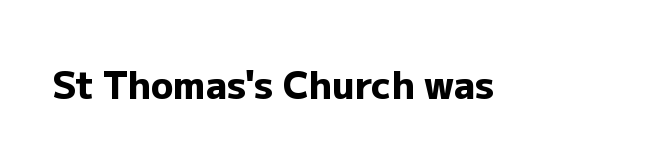
Q: Is the text bold? A: Yes.
Q: Is the text italic (slanted)? A: No, it is upright.
Q: Is the typeface a serif or a sans-serif typeface? A: Sans-serif.
Q: Is the text underlined? A: No.
Q: Is the spacing between letters normal or unusually wide? A: Normal.
Q: Width (condensed, normal, or wide)? A: Normal.
Q: Stroke contrast? A: Low.
Q: x-height? A: Medium.
Q: Monospaced? A: No.
